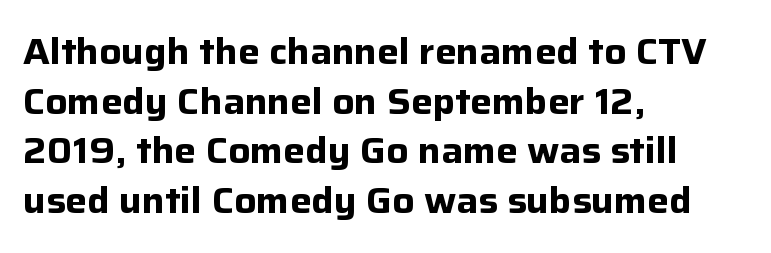
The image shows 36 px bold sans-serif type, upright; set left-aligned, normal line spacing (1.38x), normal letter spacing, not underlined; low stroke contrast and a medium x-height.
